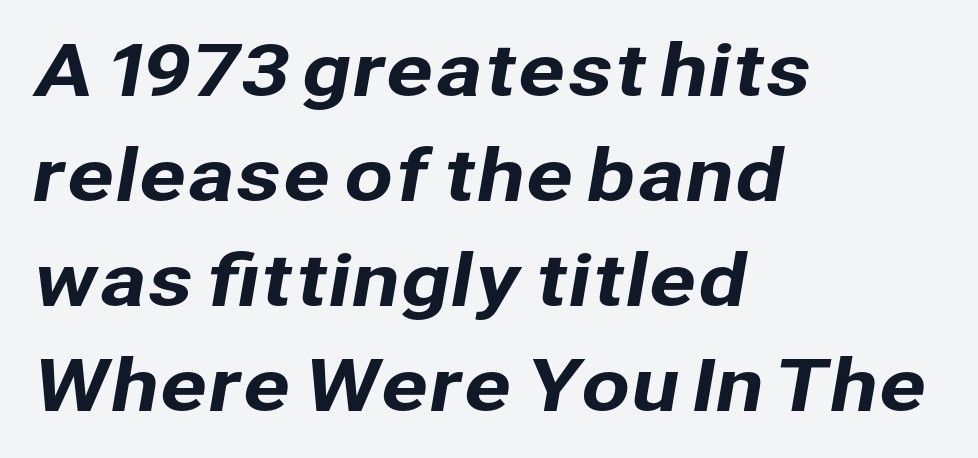
The passage shown is not underscored anywhere. This is sans-serif lettering, the kind often seen on screens and signage. Inter-character spacing is left at the font's built-in metrics. The face used here is proportionally spaced, like ordinary book or web type. The lines are quadded left. The space between consecutive lines is moderate.
